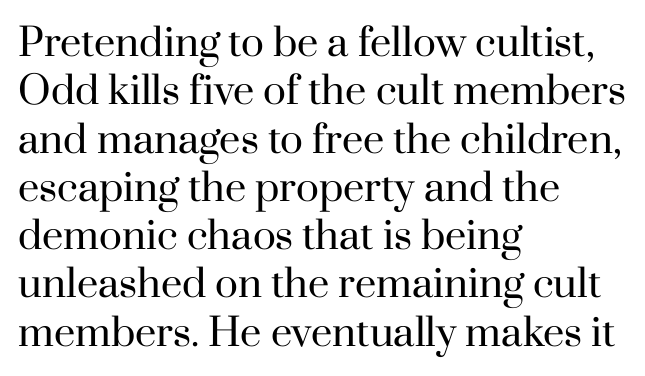
{"serif": "yes", "italic": "no", "bold": "no", "weight": "regular", "width": "normal", "stroke_contrast": "high", "x_height": "small", "monospaced": "no", "underline": "no", "align": "left", "line_spacing": "normal", "line_spacing_ratio": 1.27, "letter_spacing": "normal", "letter_spacing_em": 0.0, "glyph_px": 38}
